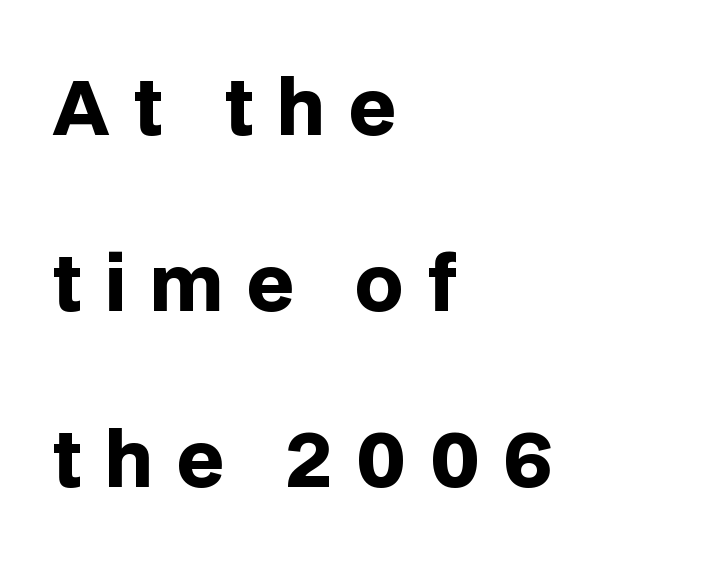
{"serif": "no", "italic": "no", "bold": "yes", "weight": "heavy", "width": "normal", "stroke_contrast": "low", "x_height": "large", "monospaced": "no", "underline": "no", "align": "left", "line_spacing": "loose", "line_spacing_ratio": 2.35, "letter_spacing": "wide", "letter_spacing_em": 0.31, "glyph_px": 75}
